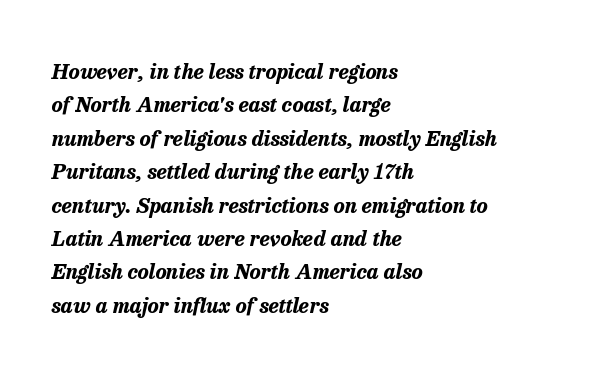
On the weight axis this lands at bold, roughly 700. Horizontally, the lines are justified to the leading edge only. Vertical spacing — default. Plain, unruled lines of type. Compared with typical body copy, the letter spacing here is the same.
